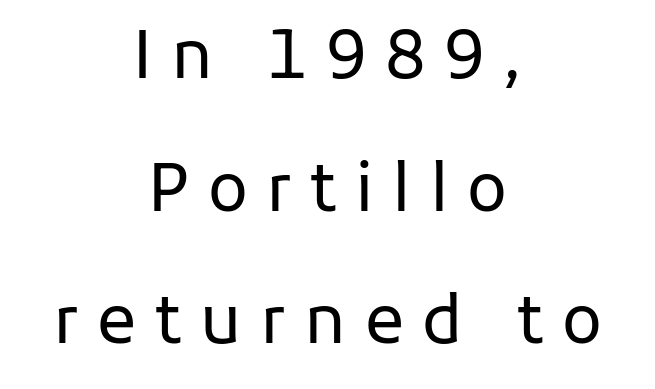
{"serif": "no", "italic": "no", "bold": "no", "weight": "regular", "width": "normal", "stroke_contrast": "low", "x_height": "medium", "monospaced": "no", "underline": "no", "align": "center", "line_spacing": "loose", "line_spacing_ratio": 2.01, "letter_spacing": "wide", "letter_spacing_em": 0.28, "glyph_px": 66}
